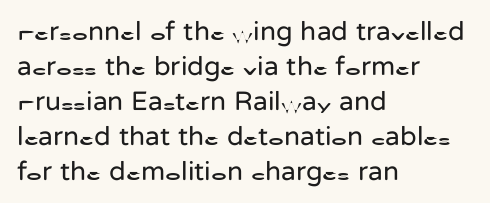
Style check: upright. Plain, unruled lines of type. The paragraph has a hard left edge and a soft right edge. This rendering leaves character spacing at its baseline value. A typesetter would call this leading conventional body-copy spacing. These glyphs show unthickened strokes, regular width or finer.
